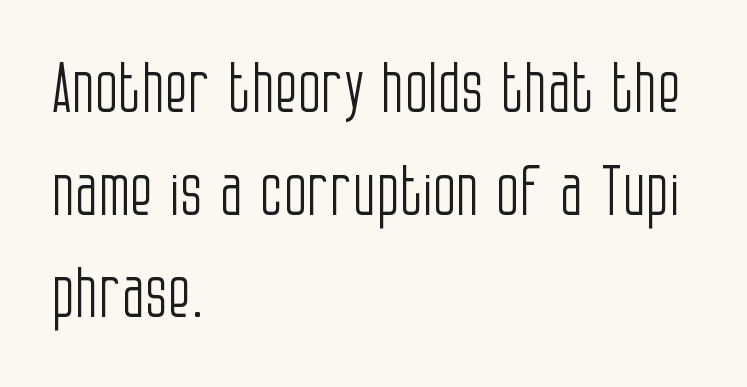
In terms of letterform style, serifs are entirely absent. Leading: standard. Here the designer chose a conventional face with non-uniform glyph widths. Letter spacing: default. Visually the block forms a straight wall on the left and a jagged coastline on the right. The zone under the glyphs is completely vacant.
